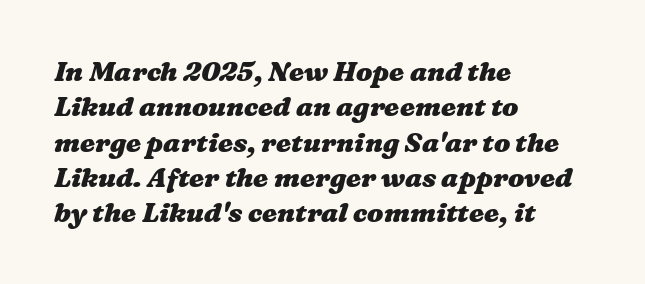
In terms of leading, this rendering sits right in the middle. The gaps between neighbouring characters are ordinary and unremarkable. The baseline area is clear. Chunky letters — that's bold for sure. The setting favours the left margin, as ordinary paragraphs usually do.
